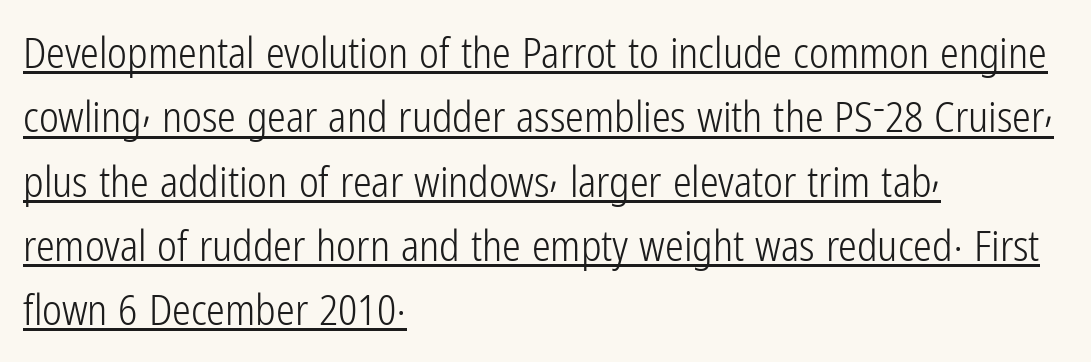
The image shows 42 px light, condensed sans-serif type, upright; set left-aligned, normal line spacing (1.53x), normal letter spacing, underlined; low stroke contrast and a medium x-height.
